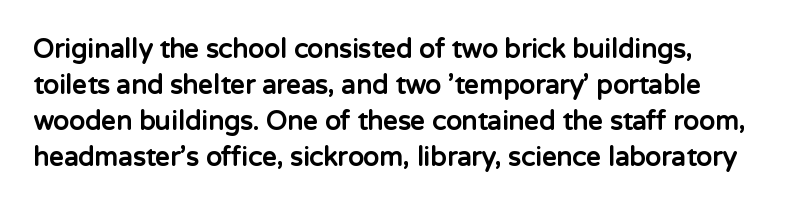
Q: Is the text bold? A: Yes.
Q: Is the text italic (slanted)? A: No, it is upright.
Q: Is the text underlined? A: No.
Q: How is the paragraph aligned? A: Left-aligned.
Q: Is the spacing between letters normal or unusually wide? A: Normal.
Q: Is the spacing between lines tight, normal or loose? A: Normal.
